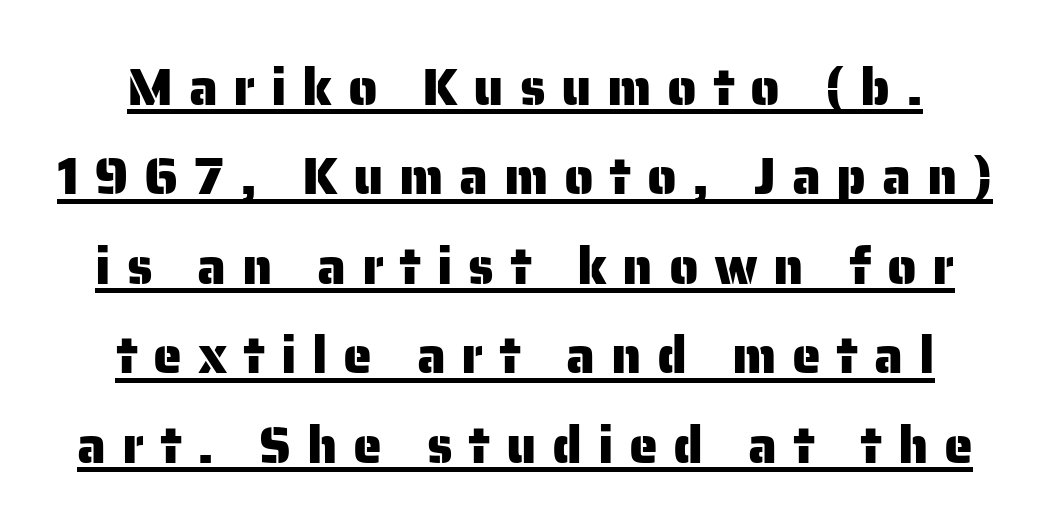
The image shows 52 px sans-serif type, upright; set line spacing 1.72x, unusually wide letter spacing (+0.3 em), underlined; low stroke contrast and a medium x-height.
